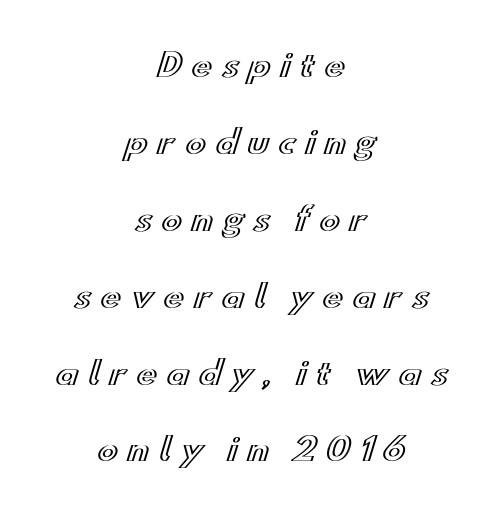
{"width": "wide", "x_height": "small", "monospaced": "no", "underline": "no", "align": "center", "line_spacing": "loose", "line_spacing_ratio": 2.48, "letter_spacing": "wide", "letter_spacing_em": 0.3, "glyph_px": 31}
